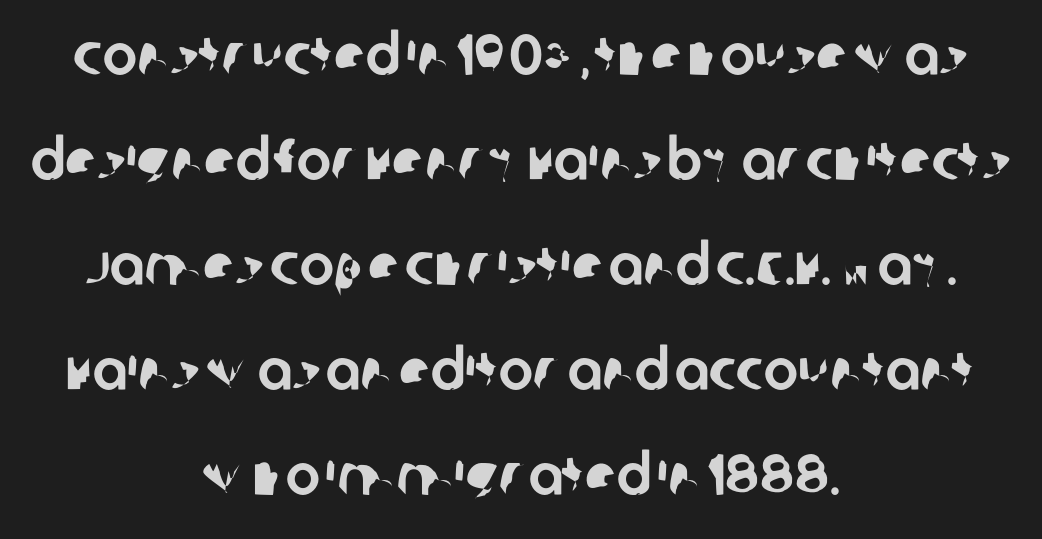
A typesetter would label this face a sans. Only glyphs here, with clear space below each row. The rendering uses natural spacing where letterforms have individual widths. These lines stack symmetrically, like a column narrowing and widening about its center.
